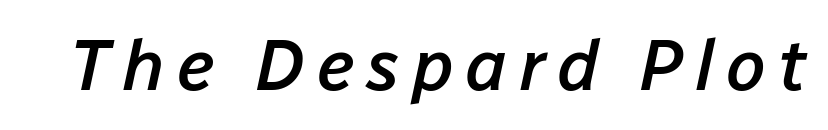
The face used here is a semibold: visibly heavier than regular, lighter than bold. Underline: absent. These lines are rendered in a variable-pitch font. Designer's note — italics engaged.
